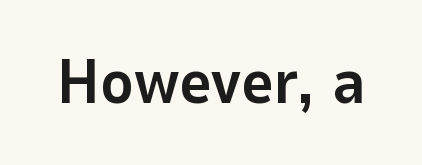
The image shows 63 px bold sans-serif type, upright; set normal letter spacing, not underlined; low stroke contrast and a medium x-height.
